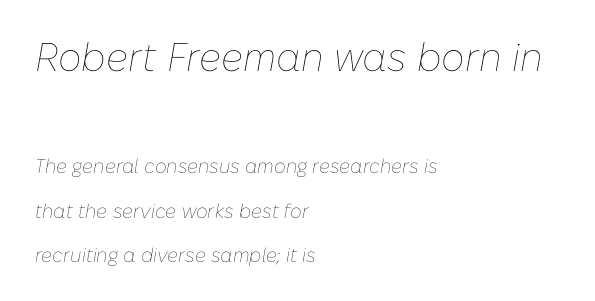
The image shows 40 px thin type, italic (leaning right); set left-aligned, loose line spacing (2.21x), normal letter spacing, not underlined; the first (top) block is 2.0x larger; low stroke contrast and a medium x-height.
